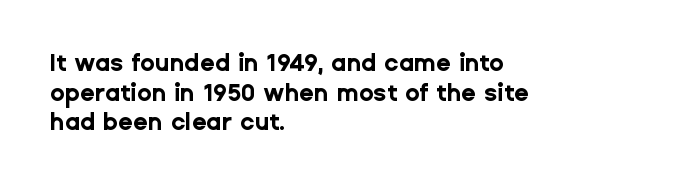
The image shows 24 px bold type, upright; set left-aligned, line spacing 1.23x, normal letter spacing, not underlined.
